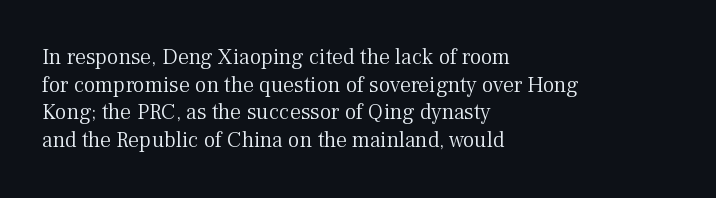
{"italic": "no", "bold": "no", "underline": "no", "align": "left", "line_spacing": "normal", "line_spacing_ratio": 1.26, "letter_spacing": "normal", "letter_spacing_em": 0.0, "glyph_px": 22}
